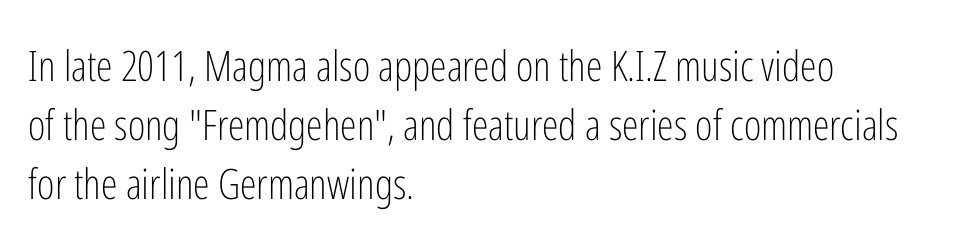
{"serif": "no", "italic": "no", "bold": "no", "weight": "light", "width": "condensed", "stroke_contrast": "low", "x_height": "medium", "monospaced": "no", "underline": "no", "align": "left", "line_spacing": "normal", "line_spacing_ratio": 1.4, "letter_spacing": "normal", "letter_spacing_em": 0.0, "glyph_px": 42}
